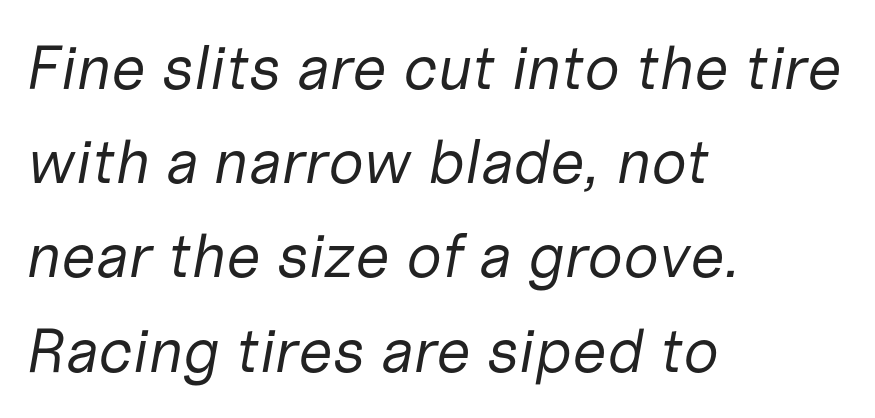
The font is comparable to plain body text, perhaps lighter. Slanted lettering throughout. The ragged edge is on the right, which tells us the setting is flush left. Honestly, the row spacing looks completely unremarkable. A typesetter would call this proportional, since set widths differ per character.
